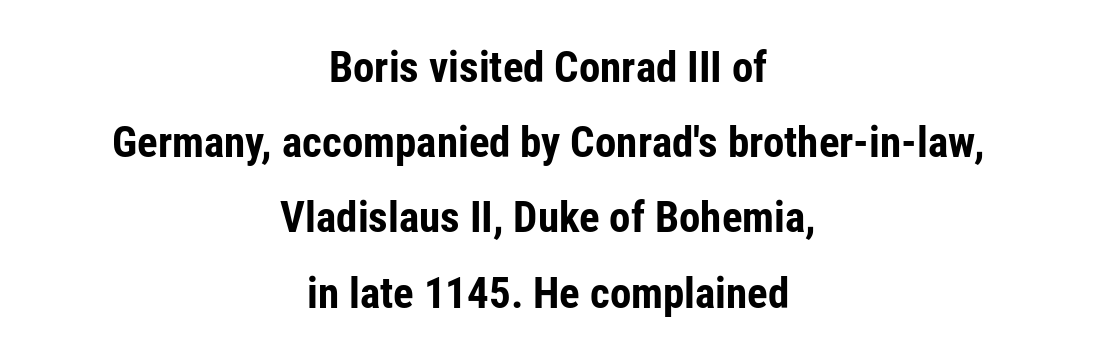
Every row of glyphs is offset so its center matches the block's center. Anything drawn beneath the words? Only blank space. The lettering holds an erect, upright posture throughout. Plenty of ink on the page — the face is bold.
